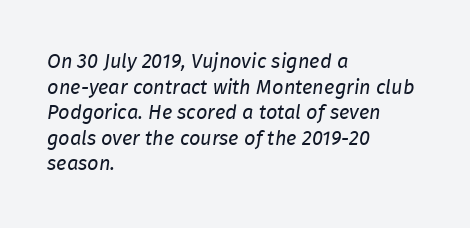
The image shows 20 px text type, italic (leaning right); set left-aligned, normal line spacing (1.28x), normal letter spacing, not underlined.
